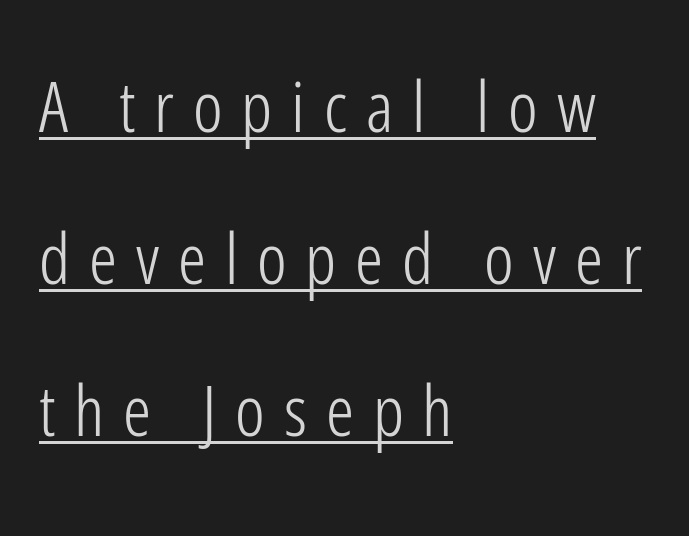
The image shows 70 px light, condensed sans-serif type, upright; set left-aligned, loose line spacing (2.17x), unusually wide letter spacing (+0.27 em), underlined; low stroke contrast and a medium x-height.
